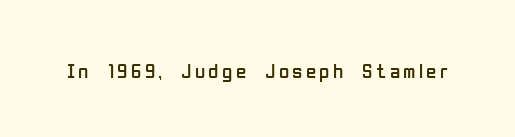
{"italic": "no", "bold": "no", "underline": "no", "glyph_px": 21}
